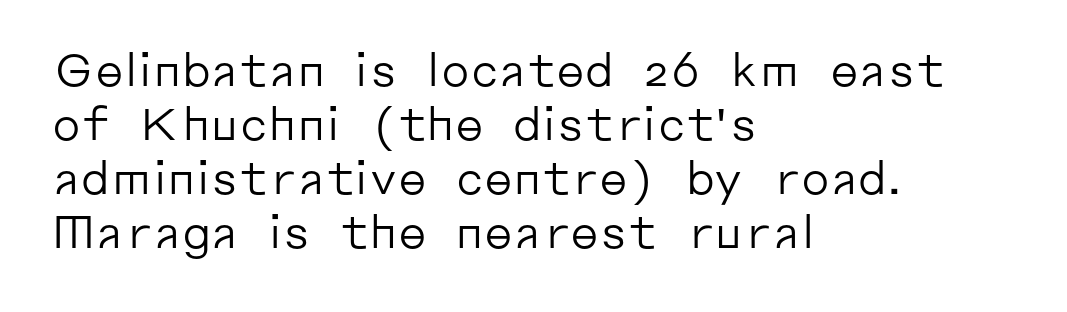
The passage shown is typed in a proportional face where columns would drift. Italic? Not at all — the glyphs are vertical. Note: no serifs on the glyphs. No extra tracking has been applied to these lines. The specimen omits any rule beneath the text block's lines.
